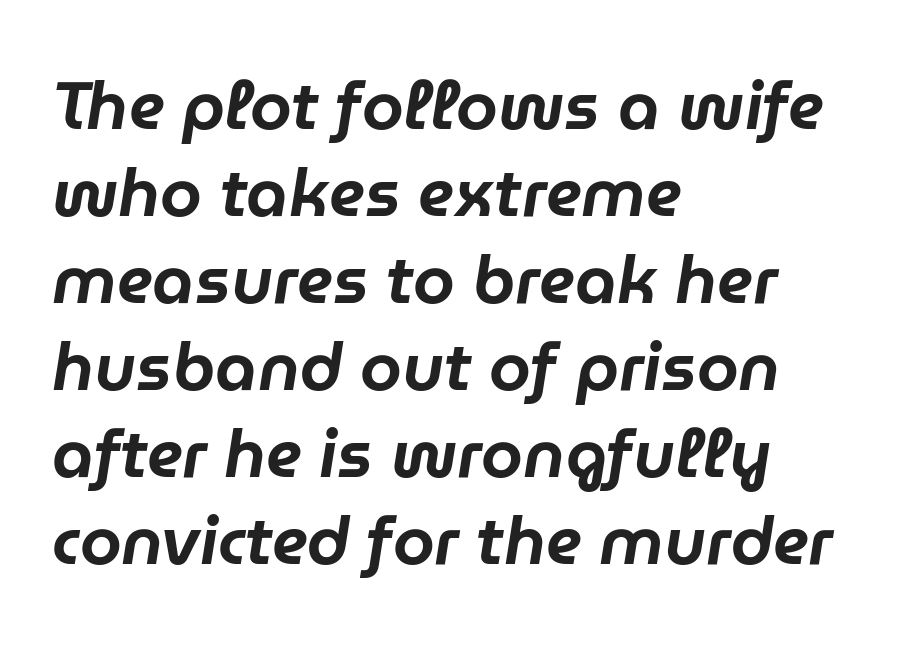
Q: Is the text italic (slanted)? A: Yes, it leans right by about 9 degrees.
Q: Is the text underlined? A: No.
Q: How is the paragraph aligned? A: Left-aligned.
Q: Is the spacing between letters normal or unusually wide? A: Normal.
Q: Is the spacing between lines tight, normal or loose? A: Normal.
Q: Width (condensed, normal, or wide)? A: Normal.
Q: Stroke contrast? A: Low.
Q: x-height? A: Medium.
Q: Monospaced? A: No.
